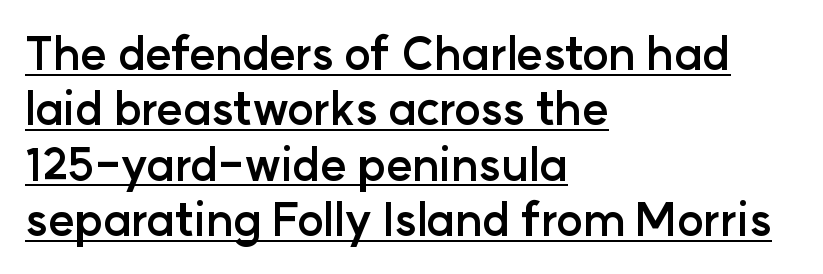
Q: Is the text bold? A: Yes.
Q: Is the text italic (slanted)? A: No, it is upright.
Q: Is the typeface a serif or a sans-serif typeface? A: Sans-serif.
Q: Is the text underlined? A: Yes.
Q: How is the paragraph aligned? A: Left-aligned.
Q: Is the spacing between letters normal or unusually wide? A: Normal.
Q: Width (condensed, normal, or wide)? A: Normal.
Q: Stroke contrast? A: Low.
Q: x-height? A: Medium.
Q: Monospaced? A: No.
